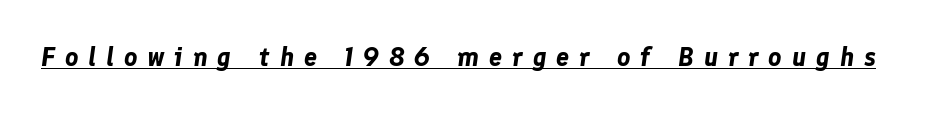
These lines were composed using italics. Stroke thickness is high; the sample reads as a true bold. Each line of the rendering has a horizontal stroke beneath the glyphs. Does extra space separate the letters? Yes, quite a lot of it.
